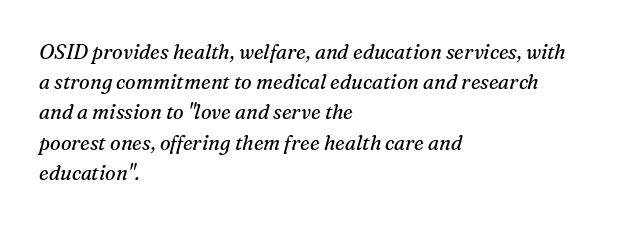
Notice how descenders clear the ascenders below comfortably — that's standard leading. Stem width sits at or under what a default text font uses. Only glyphs here, with clear space below each row. Caption: standard tracking, unaltered.
